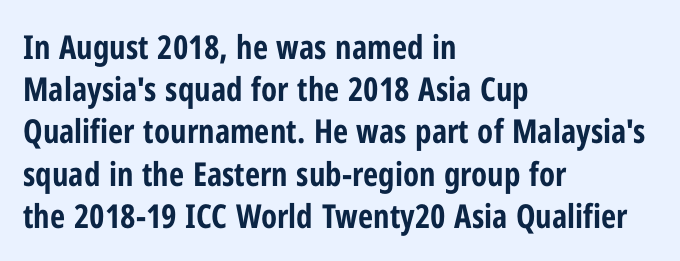
Casual observation: everything's shoved over to the left. Grotesque or geometric, the face here clearly has no serifs. Lines of text with bare space underneath. Compared with an ordinary text face, these strokes are far heavier — a full bold.
